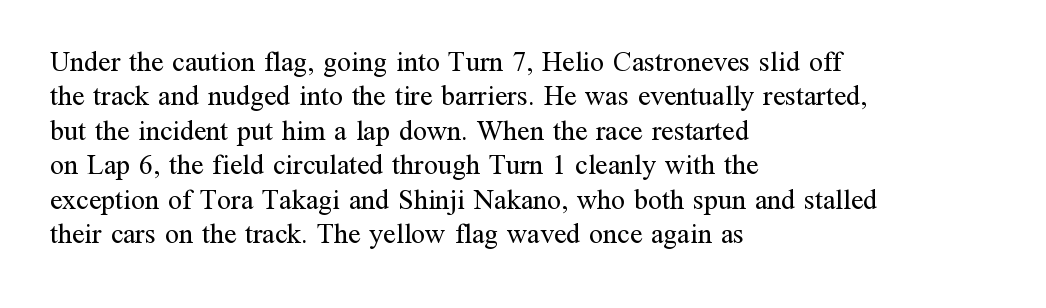
Q: Is the text bold? A: No.
Q: Is the text italic (slanted)? A: No, it is upright.
Q: Is the typeface a serif or a sans-serif typeface? A: Serif.
Q: Is the text underlined? A: No.
Q: How is the paragraph aligned? A: Left-aligned.
Q: Is the spacing between letters normal or unusually wide? A: Normal.
Q: Width (condensed, normal, or wide)? A: Normal.
Q: Stroke contrast? A: Medium.
Q: x-height? A: Medium.
Q: Monospaced? A: No.
